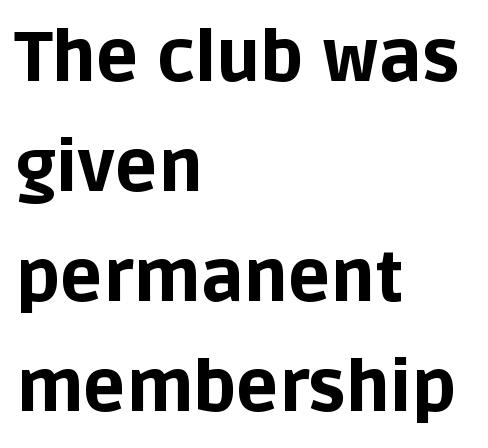
The designer left line spacing at the default. Is this a fixed-width face? No — the glyphs have proportional, varying widths. Emphasis by weight is at full strength: bold. The compositor pushed each line to the left boundary. Does the lettering tilt? It doesn't — this is upright.
